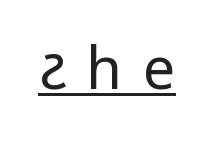
Q: Is the text bold? A: No.
Q: Is the text italic (slanted)? A: No, it is upright.
Q: Is the typeface a serif or a sans-serif typeface? A: Sans-serif.
Q: Is the text underlined? A: Yes.
Q: Is the spacing between letters normal or unusually wide? A: Unusually wide.
Q: Width (condensed, normal, or wide)? A: Condensed.
Q: Stroke contrast? A: Low.
